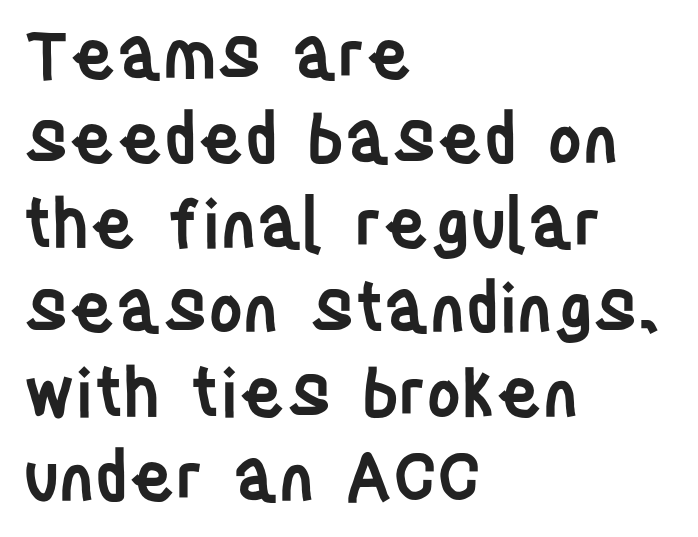
The image shows 67 px semibold, condensed sans-serif type, upright; set left-aligned, normal line spacing (1.26x), normal letter spacing, not underlined; low stroke contrast and a large x-height.
